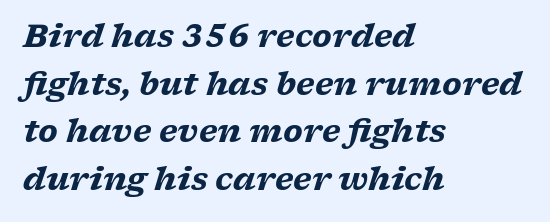
{"serif": "yes", "italic": "yes", "lean": "right", "slant_degrees": 17, "bold": "yes", "weight": "heavy", "width": "wide", "stroke_contrast": "low", "x_height": "medium", "monospaced": "no", "underline": "no", "align": "left", "line_spacing": "normal", "line_spacing_ratio": 1.54, "letter_spacing": "normal", "letter_spacing_em": 0.0, "glyph_px": 31}
